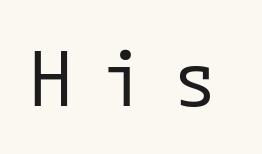
It's the straight-up-and-down kind of type. Is the type heavy? It reads as light-to-regular instead. The font family rendered here belongs to the sans-serif group. The type is letterspaced generously, with wide tracking.
